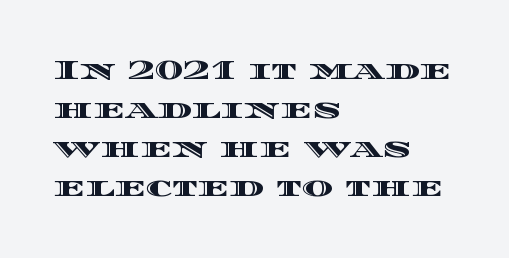
Evenly set lines give the paragraph a standard silhouette. What stands out about the letter spacing? Nothing — it is the standard amount. Glance below the letters and you will spot only blank space. The compositor pushed each line to the left boundary. The axis of the letterforms is exactly vertical.
